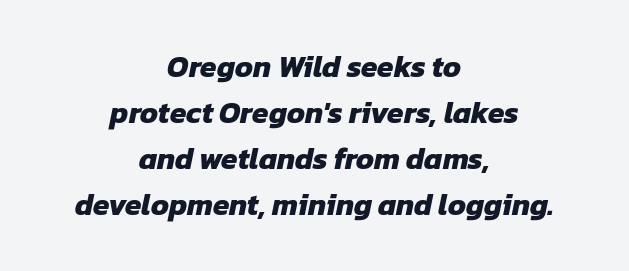
{"serif": "no", "bold": "yes", "weight": "heavy", "width": "normal", "stroke_contrast": "low", "x_height": "medium", "monospaced": "no", "underline": "no", "align": "center", "line_spacing": "normal", "line_spacing_ratio": 1.53, "letter_spacing": "normal", "letter_spacing_em": 0.0, "glyph_px": 30}
